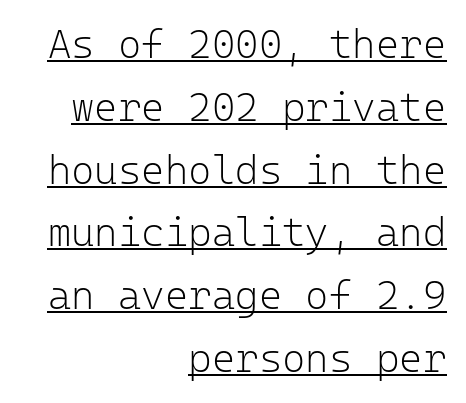
The rendered words wear a rule along their underside. Students, note that the glyphs here touch the page at normal intervals. Each stroke keeps to a modest, everyday thickness or less. The passage shown is typeset with a sans-serif family. The type sits square on the baseline with zero lean.
